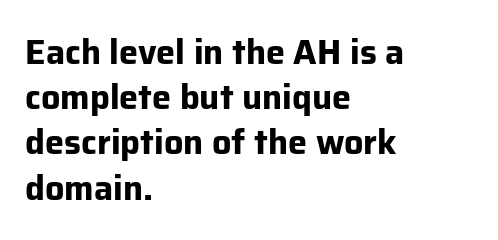
{"serif": "no", "italic": "no", "bold": "yes", "weight": "bold", "width": "normal", "stroke_contrast": "low", "x_height": "medium", "monospaced": "no", "underline": "no", "align": "left", "line_spacing": "normal", "line_spacing_ratio": 1.33, "letter_spacing": "normal", "letter_spacing_em": 0.0, "glyph_px": 34}
